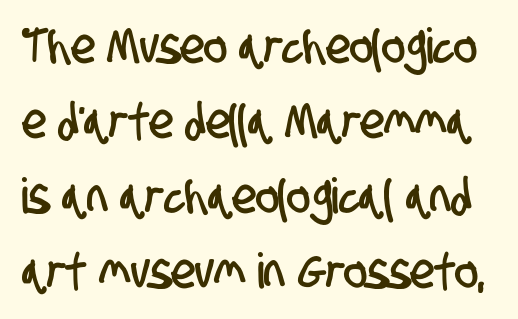
{"serif": "no", "width": "condensed", "stroke_contrast": "low", "x_height": "large", "monospaced": "no", "underline": "no", "line_spacing": "normal", "line_spacing_ratio": 1.53, "letter_spacing": "normal", "letter_spacing_em": 0.0, "glyph_px": 49}
